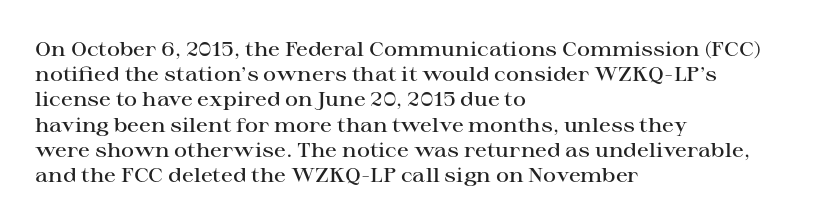
Caption: multi-line text, flush left, ragged right. Is the type bold? Partly — it's a semibold, heavier than regular but not fully bold. The rendering keeps characters at their native spacing. Is there any slant? The stems are plumb. Compared with typical paragraphs, the rows here are spaced about the same.
